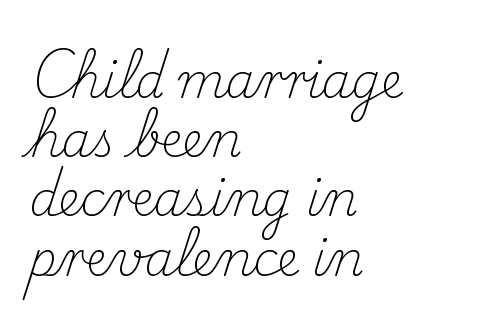
{"serif": "yes", "bold": "no", "weight": "light", "width": "normal", "stroke_contrast": "medium", "x_height": "small", "monospaced": "no", "underline": "no", "align": "left", "line_spacing": "normal", "line_spacing_ratio": 1.26, "letter_spacing": "normal", "letter_spacing_em": 0.0, "glyph_px": 47}
